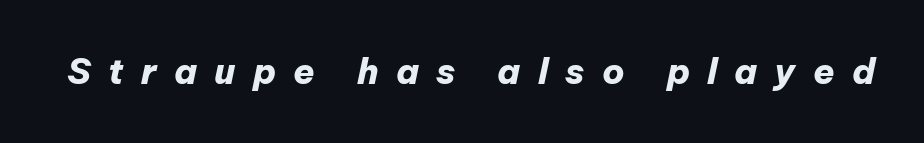
The image shows 35 px heavy type, italic (leaning right); set unusually wide letter spacing (+0.49 em), not underlined; low stroke contrast and a medium x-height.
